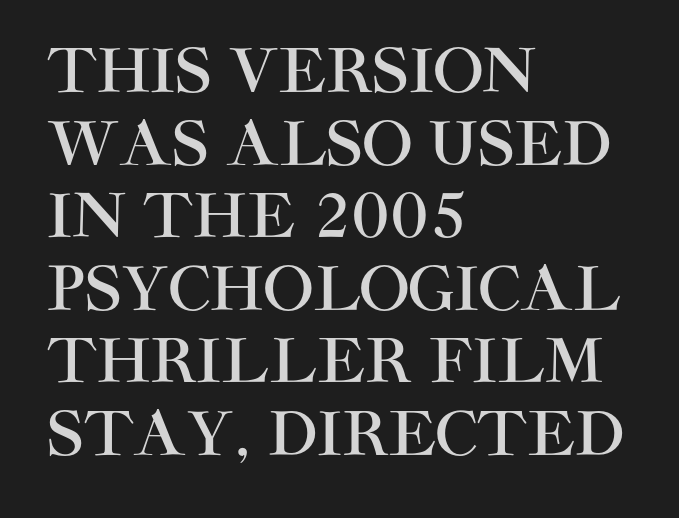
This sample has the flowing, uneven cadence of proportional lettering. Upright lettering throughout. Does the type have serifs? No, each stem ends abruptly. All the whitespace from short lines collects on the right.
